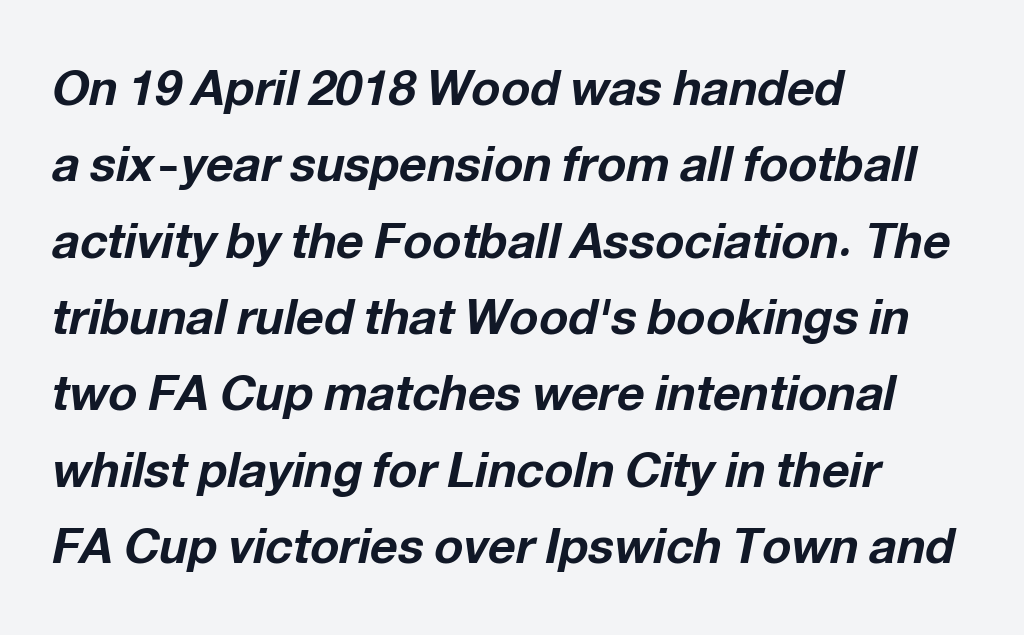
Q: Is the text bold? A: Yes.
Q: Is the text italic (slanted)? A: Yes, it leans right by about 12 degrees.
Q: Is the text underlined? A: No.
Q: How is the paragraph aligned? A: Left-aligned.
Q: Is the spacing between letters normal or unusually wide? A: Normal.
Q: Is the spacing between lines tight, normal or loose? A: Normal.
Q: Width (condensed, normal, or wide)? A: Normal.
Q: Stroke contrast? A: Low.
Q: x-height? A: Medium.
Q: Monospaced? A: No.
